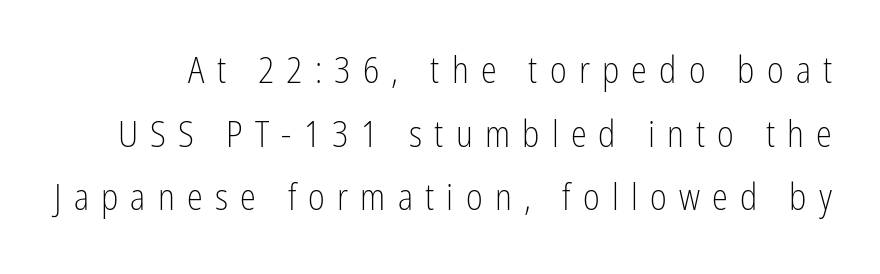
{"serif": "no", "italic": "no", "bold": "no", "weight": "light", "width": "condensed", "stroke_contrast": "low", "x_height": "medium", "monospaced": "no", "underline": "no", "line_spacing_ratio": 1.77, "letter_spacing": "wide", "letter_spacing_em": 0.34, "glyph_px": 36}
